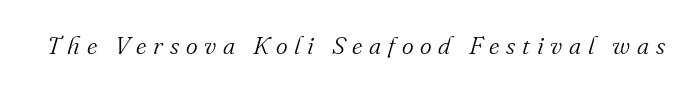
{"italic": "yes", "lean": "right", "slant_degrees": 16, "bold": "no", "underline": "no", "letter_spacing": "wide", "letter_spacing_em": 0.27, "glyph_px": 25}
